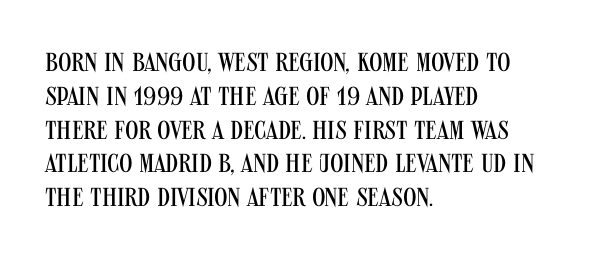
Descenders are the only things crossing below the line. Vertical strokes here are truly vertical. Compared with typical paragraphs, the rows here are spaced about the same. The setting favours the left margin, as ordinary paragraphs usually do.
